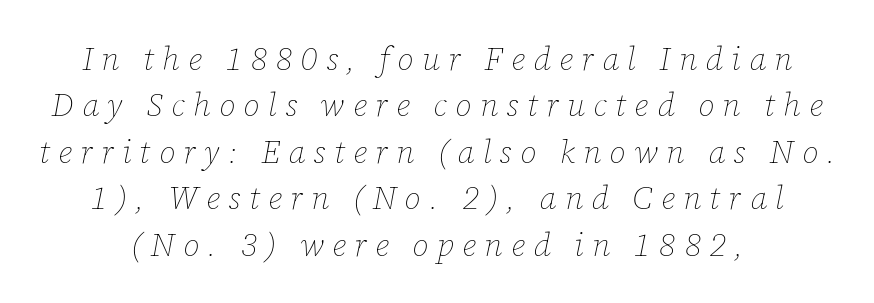
Q: Is the text bold? A: No.
Q: Is the text italic (slanted)? A: Yes, it leans right by about 12 degrees.
Q: Is the text underlined? A: No.
Q: How is the paragraph aligned? A: Centered.
Q: Is the spacing between letters normal or unusually wide? A: Unusually wide.
Q: Is the spacing between lines tight, normal or loose? A: Normal.
Q: Width (condensed, normal, or wide)? A: Normal.
Q: Stroke contrast? A: Low.
Q: x-height? A: Medium.
Q: Monospaced? A: No.
